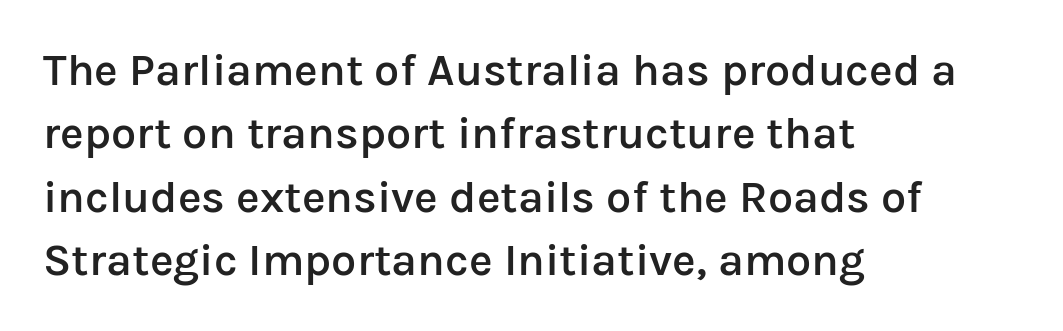
{"serif": "no", "italic": "no", "bold": "semi", "weight": "semibold", "width": "normal", "stroke_contrast": "low", "x_height": "medium", "monospaced": "no", "underline": "no", "align": "left", "line_spacing": "normal", "line_spacing_ratio": 1.41, "letter_spacing": "normal", "letter_spacing_em": 0.0, "glyph_px": 45}
